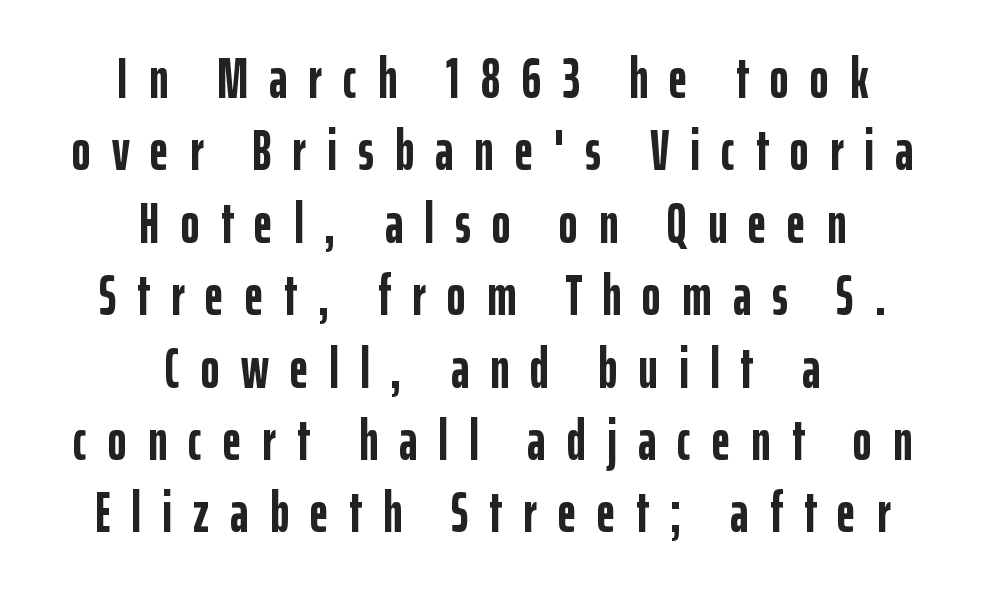
The image shows 57 px semibold, condensed sans-serif type, upright; set centered, normal line spacing (1.27x), unusually wide letter spacing (+0.37 em), not underlined; low stroke contrast and a medium x-height.
